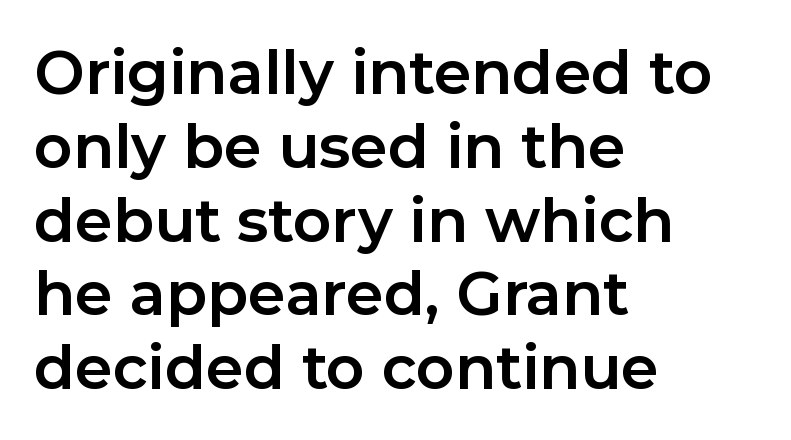
{"serif": "no", "italic": "no", "bold": "yes", "weight": "bold", "width": "normal", "stroke_contrast": "low", "x_height": "medium", "monospaced": "no", "underline": "no", "align": "left", "line_spacing_ratio": 1.23, "letter_spacing": "normal", "letter_spacing_em": 0.0, "glyph_px": 60}
